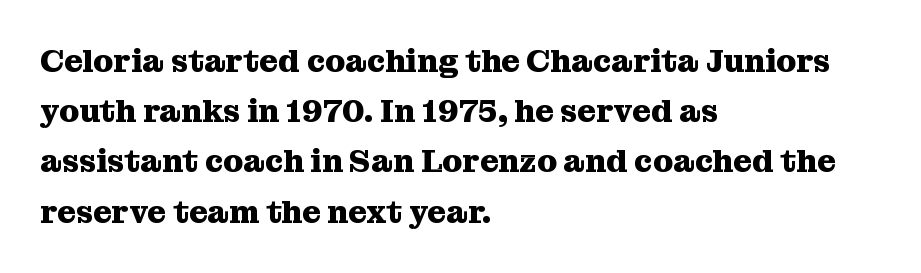
The image shows 32 px heavy serif type, upright; set left-aligned, normal line spacing (1.57x), normal letter spacing, not underlined; medium stroke contrast and a medium x-height.
